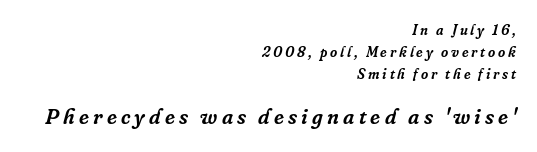
The image shows 21 px text type, italic (leaning right); set right-aligned, normal line spacing (1.56x), unusually wide letter spacing (+0.2 em), not underlined; the second (bottom) block is 1.5x larger.
